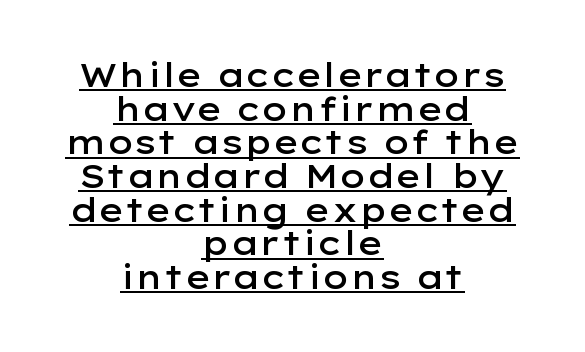
The image shows 33 px semibold, wide sans-serif type, upright; set centered, tight line spacing (1.02x), normal letter spacing, underlined; low stroke contrast and a medium x-height.
